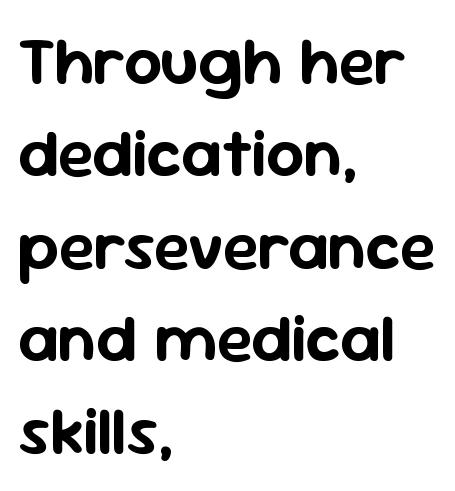
A student would call this left alignment; a typographer would say flush left, rag right. The type sits square on the baseline with zero lean. Is the letter spacing exaggerated? No — it looks like the ordinary default. Has an underline been added? It has not. A typesetter would label this face a sans. Each letter keeps its own natural width here, so spacing adapts to shape.
